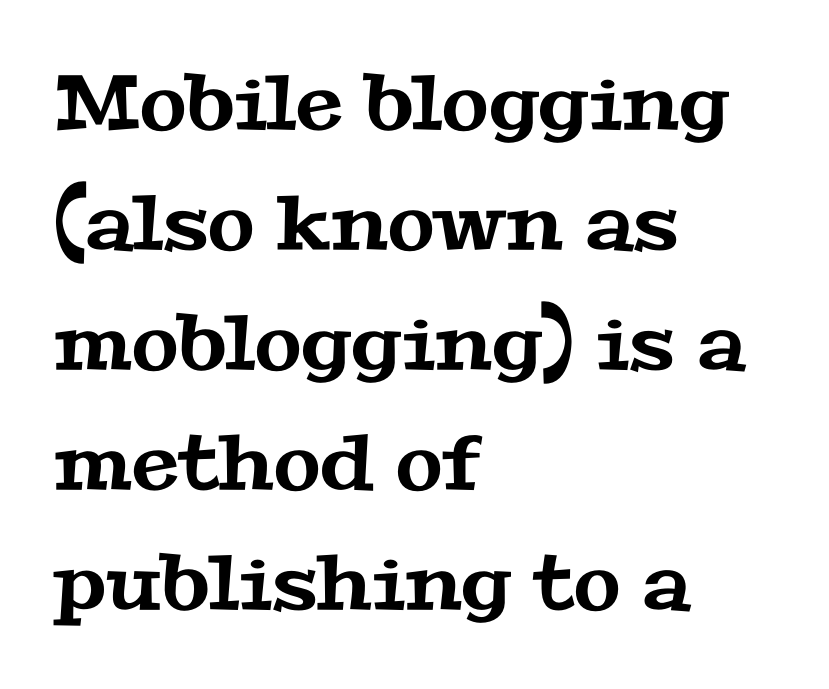
One-word summary of the alignment: left. Honestly, the letter spacing is just normal — you wouldn't notice it. Just letters on the line, the space beneath them empty. Regular leading.
